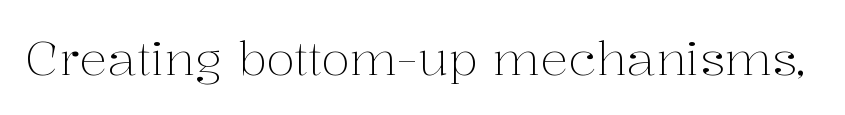
Q: Is the text bold? A: No.
Q: Is the text italic (slanted)? A: No, it is upright.
Q: Is the typeface a serif or a sans-serif typeface? A: Serif.
Q: Is the text underlined? A: No.
Q: Is the spacing between letters normal or unusually wide? A: Normal.
Q: Width (condensed, normal, or wide)? A: Normal.
Q: Stroke contrast? A: Medium.
Q: x-height? A: Medium.
Q: Monospaced? A: No.
